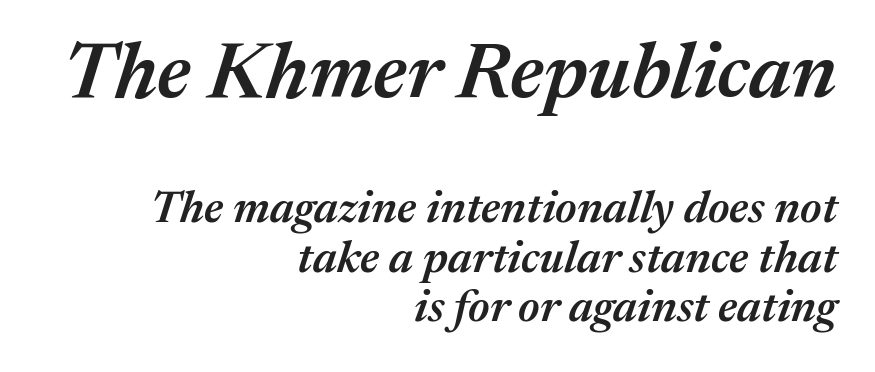
The image shows 79 px semibold type, italic (leaning right); set right-aligned, tight line spacing (1.1x), normal letter spacing, not underlined; the first (top) block is 1.76x larger; medium stroke contrast and a medium x-height.
